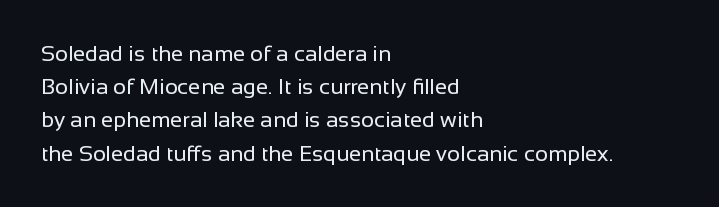
Q: Is the text bold? A: No.
Q: Is the text italic (slanted)? A: No, it is upright.
Q: Is the text underlined? A: No.
Q: How is the paragraph aligned? A: Left-aligned.
Q: Is the spacing between letters normal or unusually wide? A: Normal.
Q: Is the spacing between lines tight, normal or loose? A: Normal.
